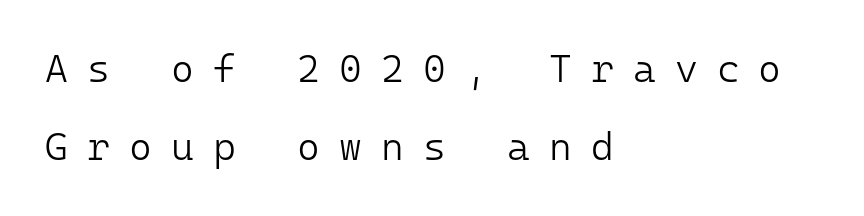
Q: Is the text bold? A: No.
Q: Is the text italic (slanted)? A: No, it is upright.
Q: Is the typeface a serif or a sans-serif typeface? A: Sans-serif.
Q: Is the text underlined? A: No.
Q: How is the paragraph aligned? A: Left-aligned.
Q: Is the spacing between letters normal or unusually wide? A: Unusually wide.
Q: Is the spacing between lines tight, normal or loose? A: Loose.
Q: Width (condensed, normal, or wide)? A: Normal.
Q: Stroke contrast? A: Low.
Q: x-height? A: Medium.
Q: Monospaced? A: Yes.
